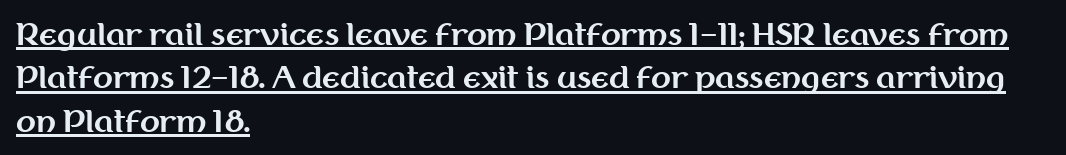
The image shows 29 px bold sans-serif type, upright; set left-aligned, normal line spacing (1.5x), normal letter spacing, underlined; medium stroke contrast and a medium x-height.
